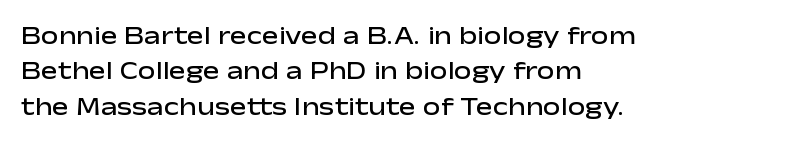
Every letter is mildly thick-stroked: semibold rather than bold. The passage is arranged the way most books set body copy — flush left. The axis of the letterforms is exactly vertical. The rendering uses a moderate line-height, typical for paragraphs.
